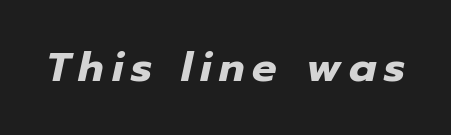
The image shows 41 px heavy type, italic (leaning right); set not underlined; low stroke contrast and a medium x-height.
